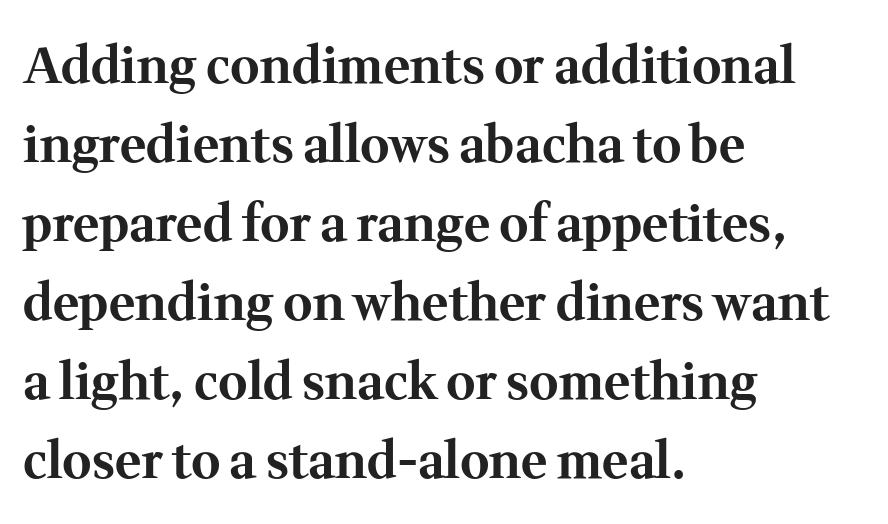
Glyph-to-glyph distance matches everyday printed text. Spacing verdict: proportional, widths tailored to each character. Rule under the text: the space is simply empty. Chunky letters — that's bold for sure. This is roman type, the default non-slanted kind.
